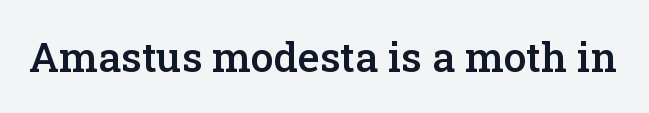
{"serif": "yes", "italic": "no", "bold": "semi", "weight": "semibold", "width": "normal", "stroke_contrast": "low", "x_height": "medium", "monospaced": "no", "underline": "no", "letter_spacing": "normal", "letter_spacing_em": 0.0, "glyph_px": 41}
